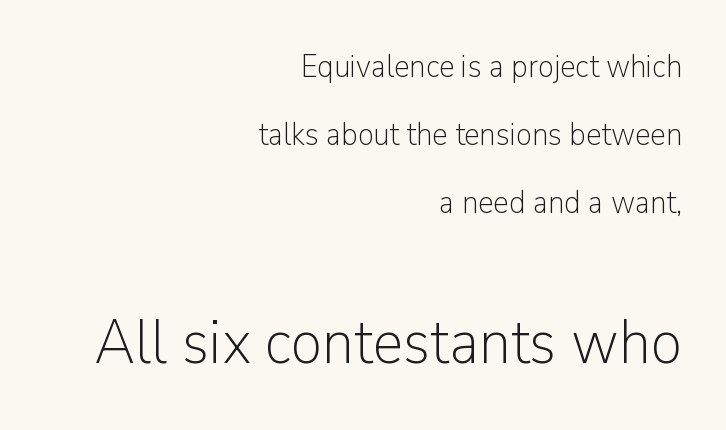
Each stroke keeps to a modest, everyday thickness or less. Looks like regular typesetting: each glyph gets only the width it needs. These lines stack with their right ends in a neat column. The baseline area is clear.
